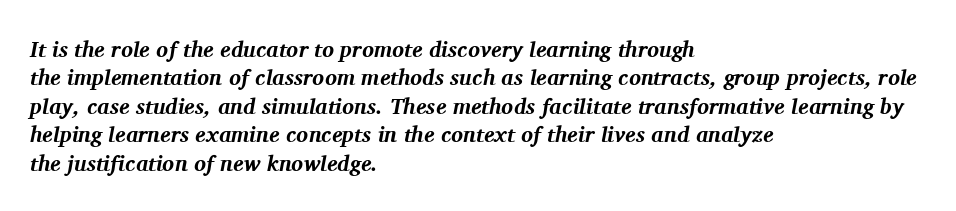
{"italic": "yes", "lean": "right", "slant_degrees": 11, "bold": "yes", "underline": "no", "align": "left", "line_spacing": "normal", "line_spacing_ratio": 1.29, "letter_spacing": "normal", "letter_spacing_em": 0.0, "glyph_px": 22}
